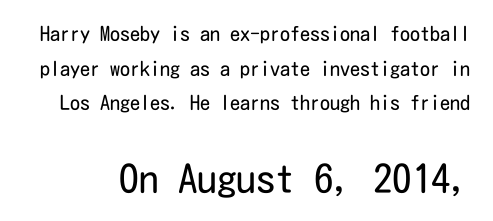
Q: Is the text bold? A: No.
Q: Is the text italic (slanted)? A: No, it is upright.
Q: Is the typeface a serif or a sans-serif typeface? A: Sans-serif.
Q: Is the text underlined? A: No.
Q: Is the spacing between letters normal or unusually wide? A: Normal.
Q: Which block of text is set in a larger size, the first (top) or the second (bottom)? A: The second (bottom) one.
Q: Width (condensed, normal, or wide)? A: Condensed.
Q: Stroke contrast? A: Low.
Q: x-height? A: Medium.
